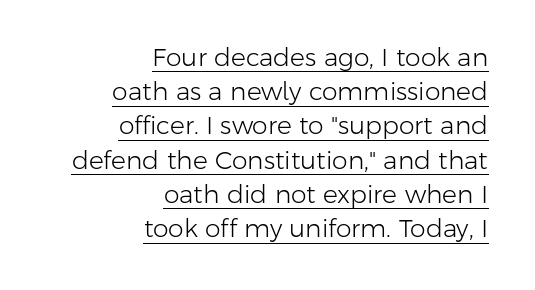
Bold? No — there's no thickening of the strokes. Visually the block forms a straight wall on the right and a jagged coastline on the left. The words here are underlined. The designer left line spacing at the default. The tracking reads as untouched default to a designer's eye. Style check: upright.
